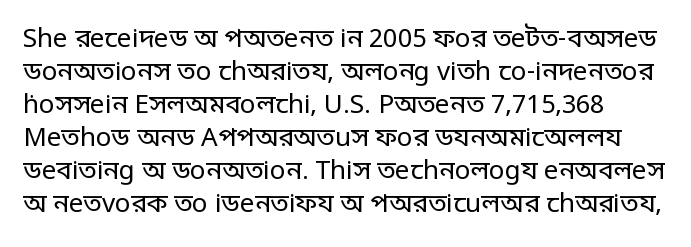
Q: Is the text bold? A: No.
Q: Is the text italic (slanted)? A: No, it is upright.
Q: Is the text underlined? A: No.
Q: Is the spacing between letters normal or unusually wide? A: Normal.
Q: Is the spacing between lines tight, normal or loose? A: Normal.
